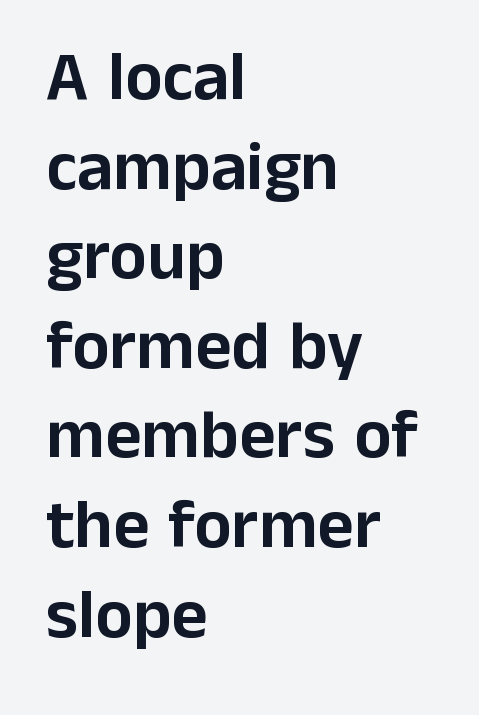
Only glyphs here, with clear space below each row. Is there any slant? The stems are plumb. In terms of letterspacing, this is plain default setting. Character widths vary here, with narrow letters taking less room than wide ones.
